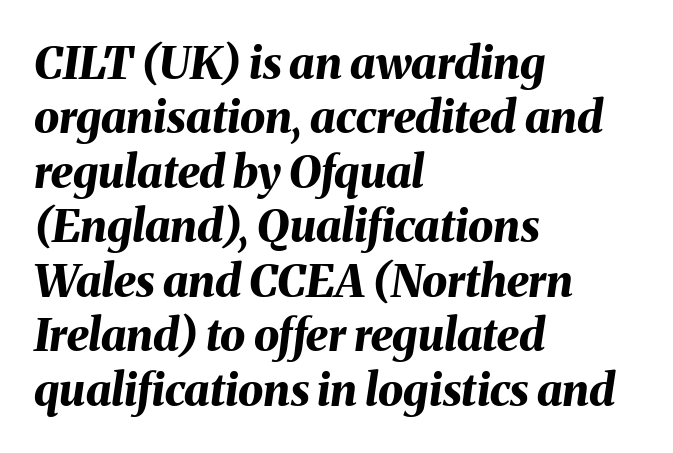
{"italic": "yes", "lean": "right", "slant_degrees": 8, "bold": "yes", "weight": "bold", "width": "normal", "stroke_contrast": "medium", "x_height": "medium", "monospaced": "no", "underline": "no", "align": "left", "line_spacing_ratio": 1.21, "letter_spacing": "normal", "letter_spacing_em": 0.0, "glyph_px": 45}
